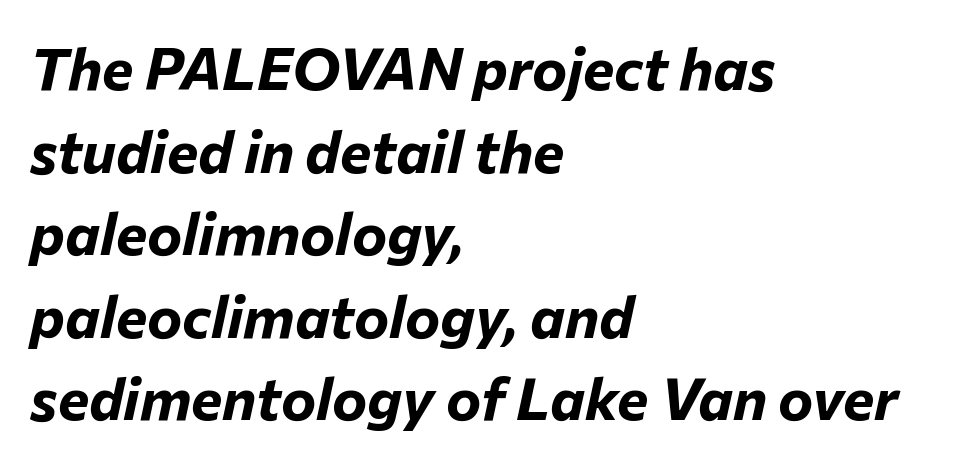
Q: Is the text bold? A: Yes.
Q: Is the text italic (slanted)? A: Yes, it leans right by about 12 degrees.
Q: Is the text underlined? A: No.
Q: How is the paragraph aligned? A: Left-aligned.
Q: Is the spacing between letters normal or unusually wide? A: Normal.
Q: Is the spacing between lines tight, normal or loose? A: Normal.
Q: Width (condensed, normal, or wide)? A: Normal.
Q: Stroke contrast? A: Low.
Q: x-height? A: Medium.
Q: Monospaced? A: No.
